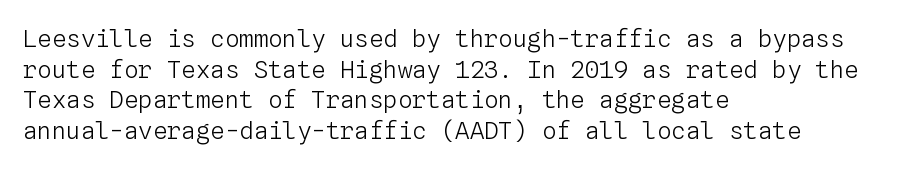
The image shows 24 px text type, upright; set left-aligned, normal line spacing (1.28x), normal letter spacing, not underlined.
